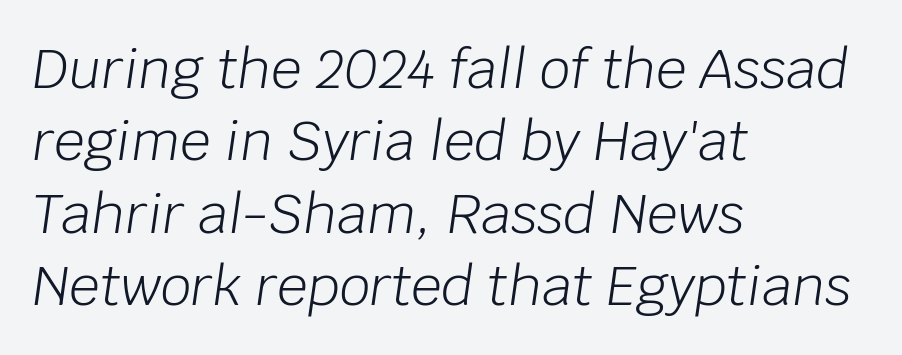
{"italic": "yes", "lean": "right", "slant_degrees": 8, "bold": "no", "weight": "light", "width": "normal", "stroke_contrast": "low", "x_height": "large", "monospaced": "no", "underline": "no", "align": "left", "line_spacing": "normal", "line_spacing_ratio": 1.34, "letter_spacing": "normal", "letter_spacing_em": 0.0, "glyph_px": 54}
